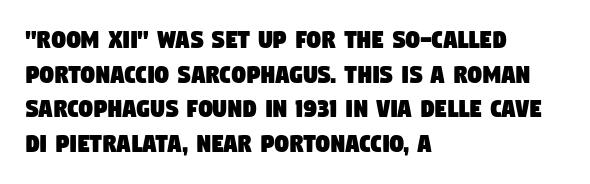
Q: Is the typeface a serif or a sans-serif typeface? A: Sans-serif.
Q: Is the text underlined? A: No.
Q: How is the paragraph aligned? A: Left-aligned.
Q: Is the spacing between letters normal or unusually wide? A: Normal.
Q: Width (condensed, normal, or wide)? A: Condensed.
Q: Stroke contrast? A: Low.
Q: x-height? A: Large.
Q: Monospaced? A: No.
